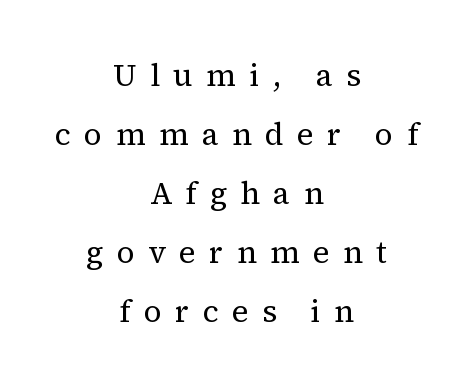
Type without underlining. A typesetter would mark this as roman, not italic. Summary of vertical rhythm: relaxed, with wide interline spacing. Stroke mass is kept to a normal reading level or below. The tracking reads as deliberately expanded to a designer's eye. The text was rendered using a seriffed face with decorative stroke endings.
